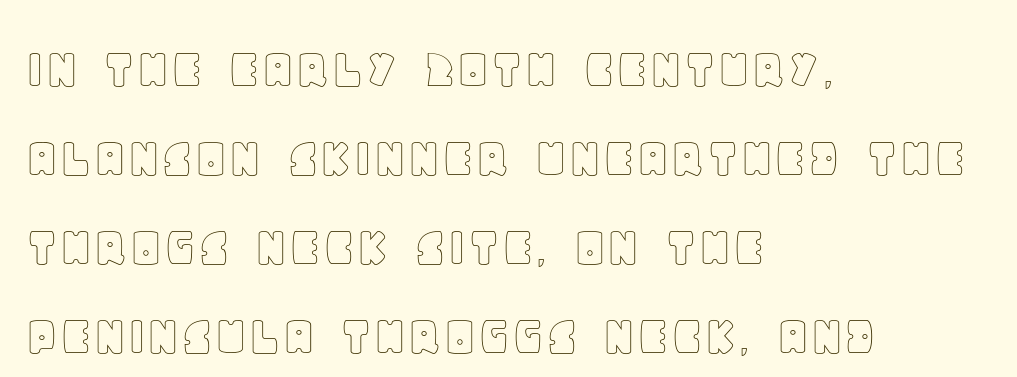
Q: Is the text italic (slanted)? A: No, it is upright.
Q: Is the text underlined? A: No.
Q: How is the paragraph aligned? A: Left-aligned.
Q: Is the spacing between letters normal or unusually wide? A: Normal.
Q: Is the spacing between lines tight, normal or loose? A: Normal.
Q: Width (condensed, normal, or wide)? A: Normal.
Q: x-height? A: Large.
Q: Monospaced? A: No.
